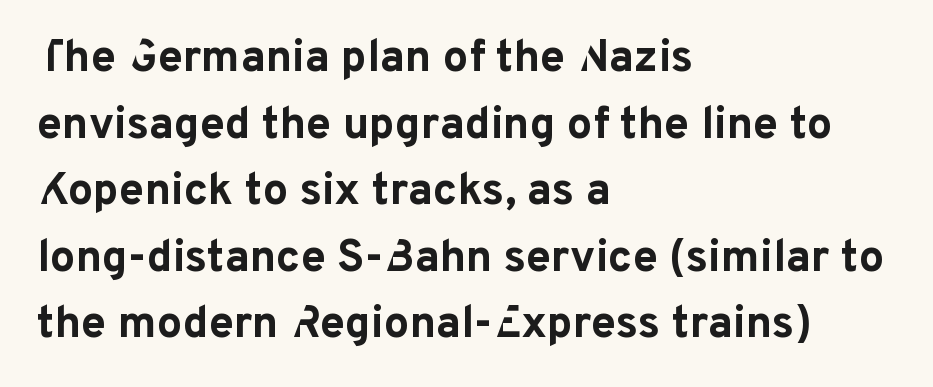
The image shows 45 px bold sans-serif type, upright; set left-aligned, normal line spacing (1.48x), normal letter spacing, not underlined; low stroke contrast and a medium x-height.
